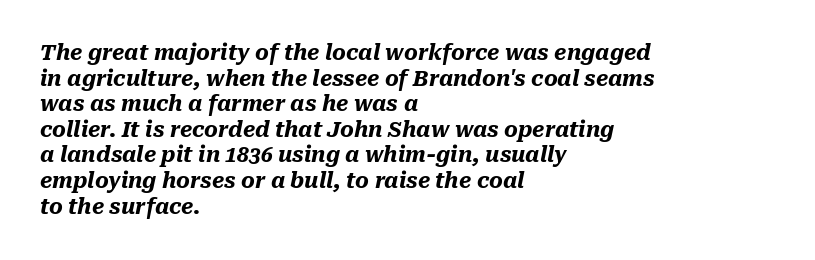
{"italic": "yes", "lean": "right", "slant_degrees": 10, "bold": "yes", "underline": "no", "align": "left", "line_spacing_ratio": 1.22, "letter_spacing": "normal", "letter_spacing_em": 0.0, "glyph_px": 21}
